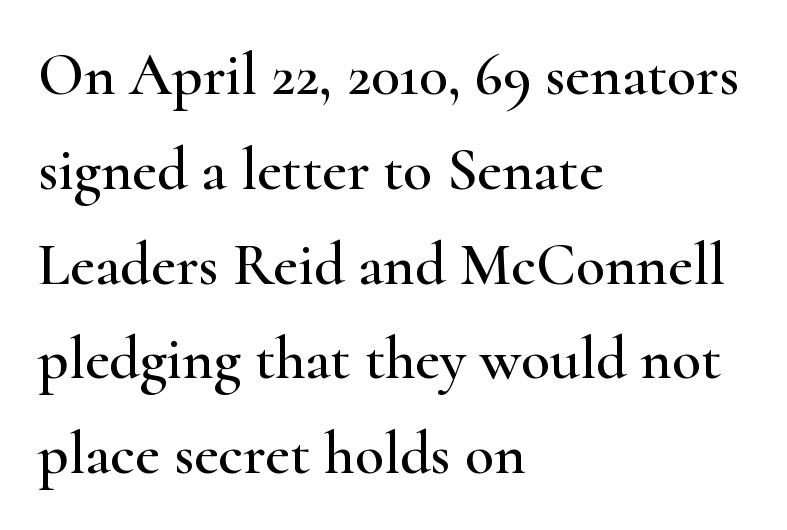
A typesetter would call this proportional, since set widths differ per character. Compared with a centered layout, this one pins lines to the left instead. These lines were composed using upright roman letters. This sample uses a serif face. The lines sit at an ordinary, default distance from one another. The line texture is even and compact thanks to regular tracking.
